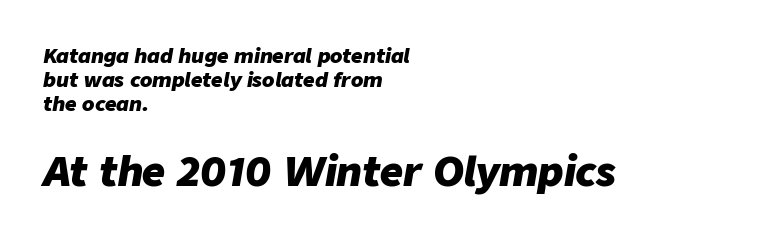
Q: Is the text bold? A: Yes.
Q: Is the text italic (slanted)? A: Yes, it leans right by about 9 degrees.
Q: Is the text underlined? A: No.
Q: How is the paragraph aligned? A: Left-aligned.
Q: Is the spacing between letters normal or unusually wide? A: Normal.
Q: Which block of text is set in a larger size, the first (top) or the second (bottom)? A: The second (bottom) one.
Q: Width (condensed, normal, or wide)? A: Normal.
Q: Stroke contrast? A: Low.
Q: x-height? A: Medium.
Q: Monospaced? A: No.
